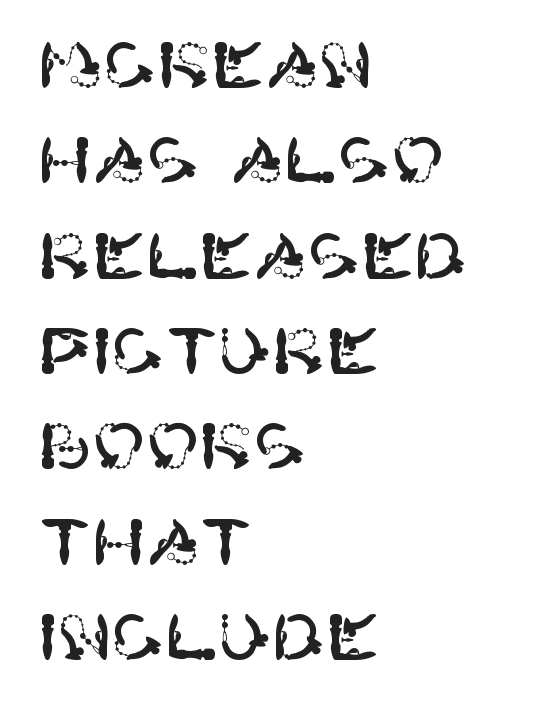
If you drew a ruler down the left edge, every line would touch it. The passage shown is not underscored anywhere. Nothing unusual about the tracking: characters are spaced as the font intends. A typesetter would call this leading conventional body-copy spacing. Rendered with straight, roman letterforms.
